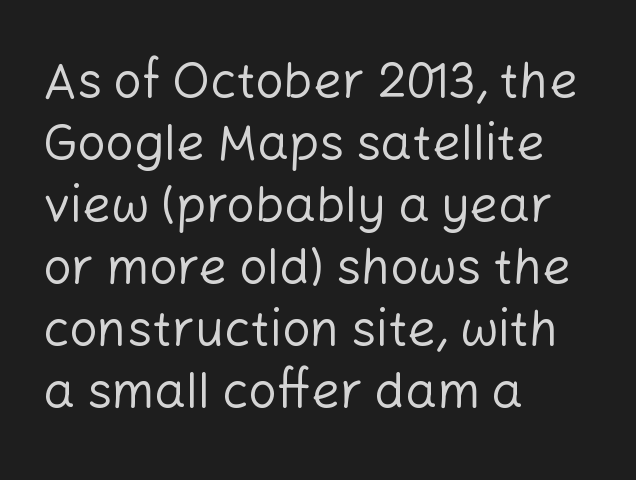
Regarding serifs, this sample does without them. Glance below the letters and you will spot only blank space. This rendering leaves character spacing at its baseline value. Italic? Not at all — the glyphs are vertical. Stems and bowls with no extra thickness — not bold.
